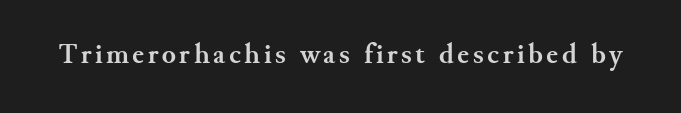
{"serif": "yes", "italic": "no", "bold": "yes", "weight": "semibold", "width": "normal", "stroke_contrast": "medium", "x_height": "small", "monospaced": "no", "underline": "no", "glyph_px": 29}
